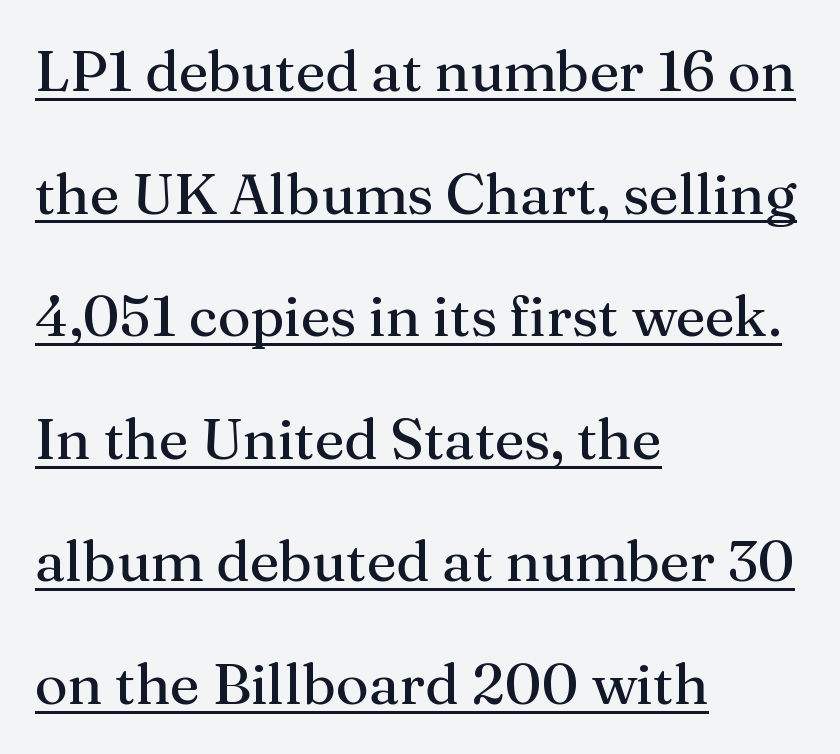
Little horizontal feet cap the strokes, marking this as serif type. The leading is generous, giving the passage an open texture. The words here are underlined. Is the stroke heavy? The answer is a plain regular-or-lighter.
